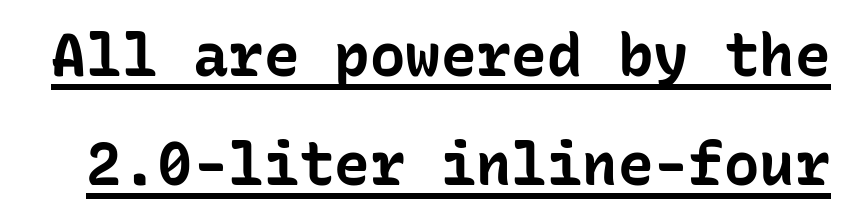
Observe the absence of serifs on each vertical stroke in this sample. The lettering stays uniformly vertical, giving the passage a roman look. Tracking here is standard; glyphs follow each other at the usual distance. Weight check: bold — yes, fully. Note the uniform advance width — an 'i' takes as much space as an 'm'. Beneath each row of characters lies a ruled line.
